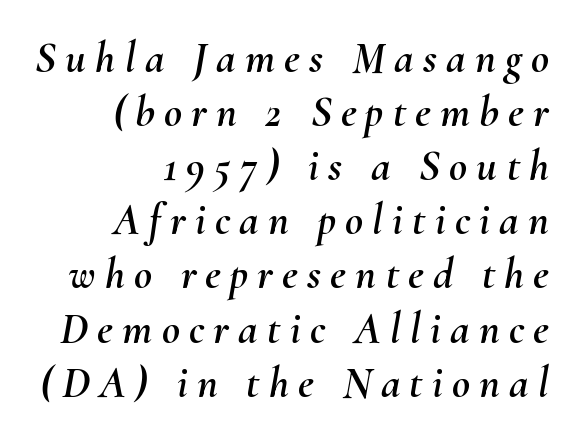
Q: Is the text italic (slanted)? A: Yes, it leans right by about 10 degrees.
Q: Is the text underlined? A: No.
Q: How is the paragraph aligned? A: Right-aligned.
Q: Is the spacing between letters normal or unusually wide? A: Unusually wide.
Q: Width (condensed, normal, or wide)? A: Normal.
Q: Stroke contrast? A: Medium.
Q: x-height? A: Small.
Q: Monospaced? A: No.
